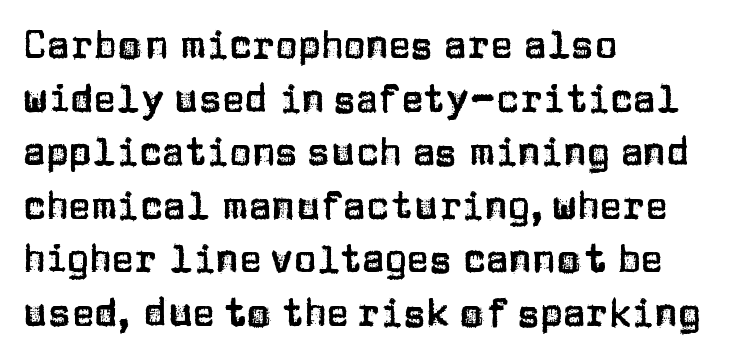
{"serif": "no", "italic": "no", "width": "normal", "stroke_contrast": "low", "x_height": "large", "monospaced": "no", "underline": "no", "align": "left", "line_spacing": "normal", "line_spacing_ratio": 1.41, "letter_spacing": "normal", "letter_spacing_em": 0.0, "glyph_px": 38}
